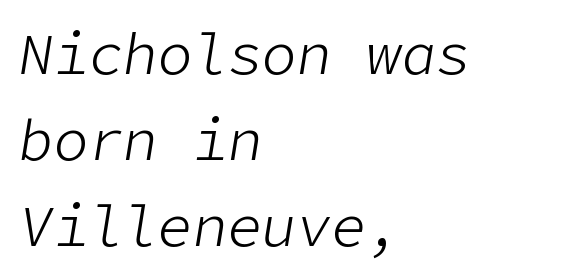
If you drew a ruler down the left edge, every line would touch it. Spacing between characters is what you'd get straight out of the box. Clear beneath every line of the passage. The typesetting does not lean heavy: it is not bold. Is there much room between lines? A standard amount, neither cramped nor airy.
